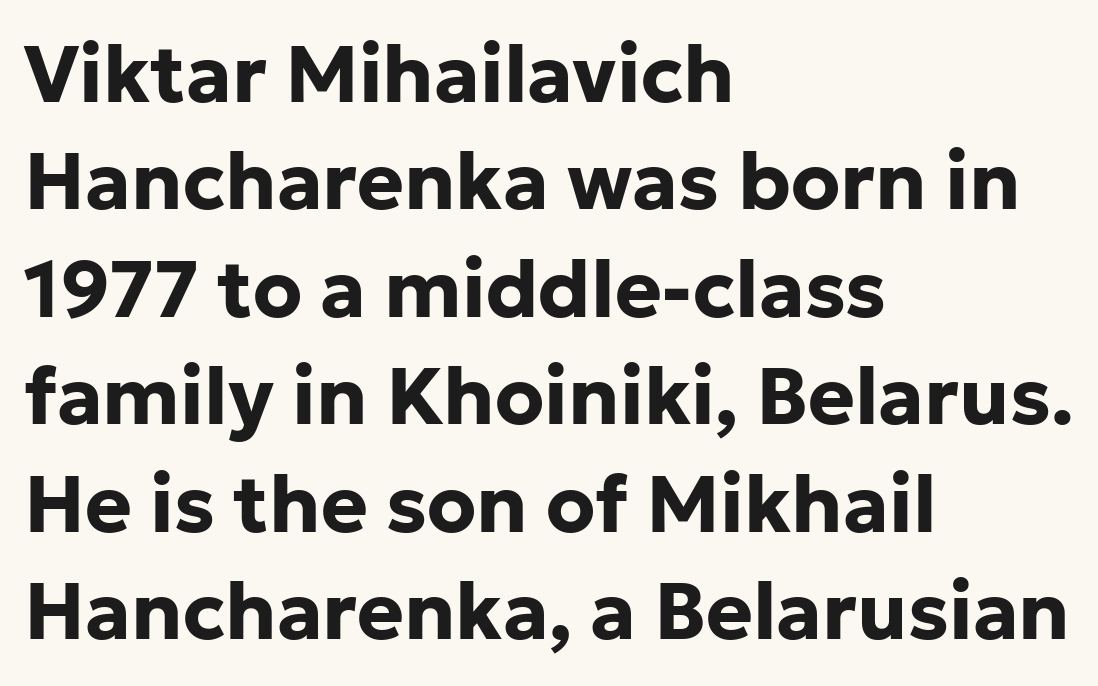
If you measured baseline to baseline, you'd find a middling distance. Rule under the text: the space is simply empty. These lines were composed using upright roman letters. The setting favours the left margin, as ordinary paragraphs usually do. Looks like regular typesetting: each glyph gets only the width it needs.
